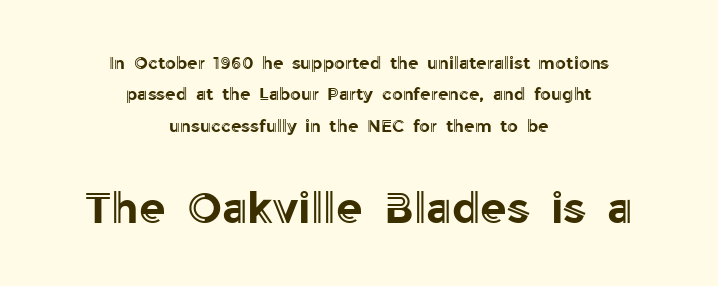
These two chunks differ in scale, with the bottom chunk taking the larger measure. The rendering uses natural spacing where letterforms have individual widths. Both edges are ragged and mirror each other, which tells us the setting is centered. Unmarked baselines from the first word to the last.
